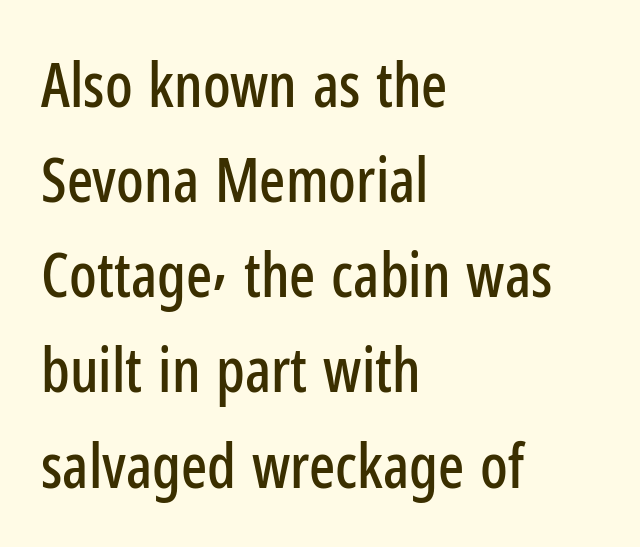
This sample uses plain, unmodified letter spacing. Italic: no, the glyphs are upright roman. Proportional: the letters do not fall into vertical columns. The rendering shows plain stroke endings on the letterforms — a sans-serif design. The typesetter chose a ragged-right arrangement here.
